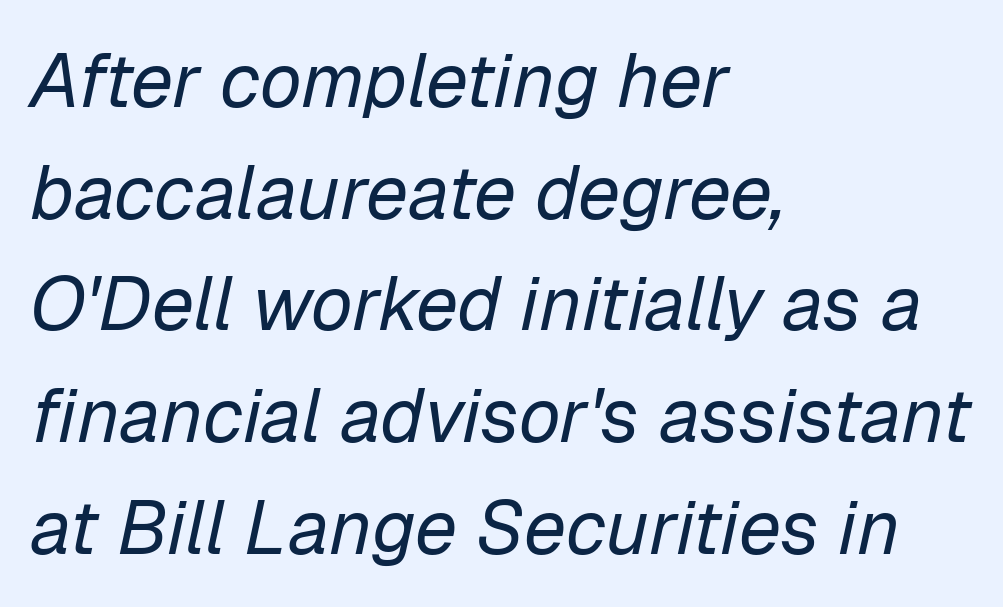
Q: Is the text bold? A: No.
Q: Is the text italic (slanted)? A: Yes, it leans right by about 12 degrees.
Q: Is the text underlined? A: No.
Q: How is the paragraph aligned? A: Left-aligned.
Q: Is the spacing between letters normal or unusually wide? A: Normal.
Q: Is the spacing between lines tight, normal or loose? A: Normal.
Q: Width (condensed, normal, or wide)? A: Normal.
Q: Stroke contrast? A: Low.
Q: x-height? A: Medium.
Q: Monospaced? A: No.
